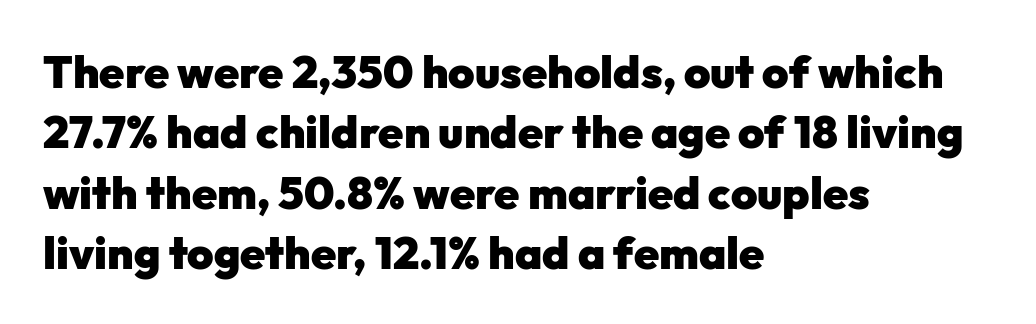
Spacing verdict: proportional, widths tailored to each character. Vertically, the passage feels balanced, rows spaced as you'd expect. The tracking reads as untouched default to a designer's eye. This rendering features lettering with no underline. The lettering stays uniformly vertical, giving the passage a roman look.
